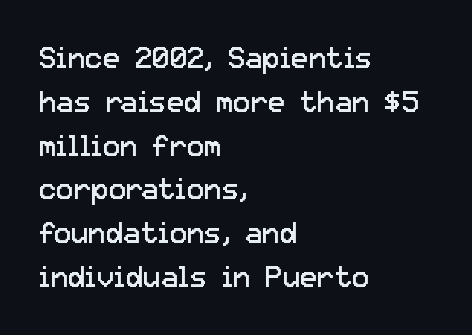
This is not heavy type; no bold has been used. A typesetter would call this proportional, since set widths differ per character. Compared with typical body copy, the letter spacing here is the same. The passage shown is not underscored anywhere.
